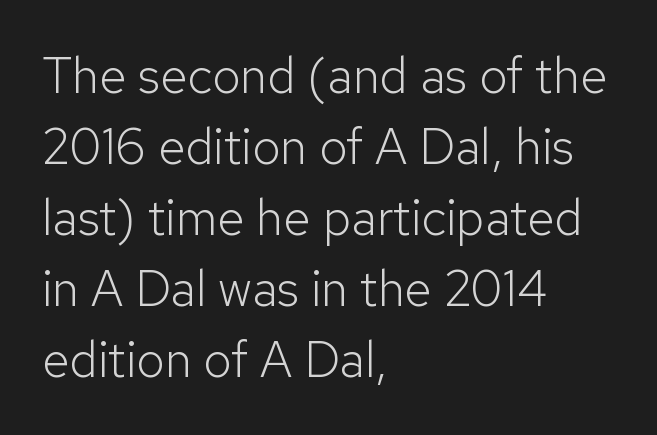
This rendering employs a face without finishing strokes, i.e., a sans-serif. Each letter keeps its own natural width here, so spacing adapts to shape. Stroke mass is kept to a normal reading level or below. Notice how the passage keeps a crisp vertical edge on the left only.
